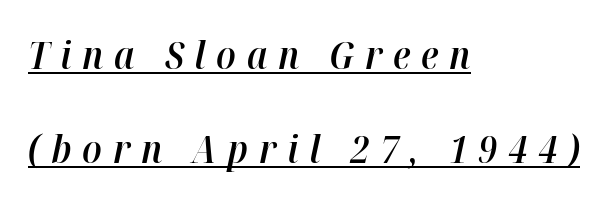
The passage is arranged the way most books set body copy — flush left. Leading is clearly above the norm, producing a sparse column. The letters advance in unequal steps, a hallmark of proportional type. Underline: present. Characters follow at a spacing far wider than the type designer built in. The strokes are fattened partway — semibold, not bold.
